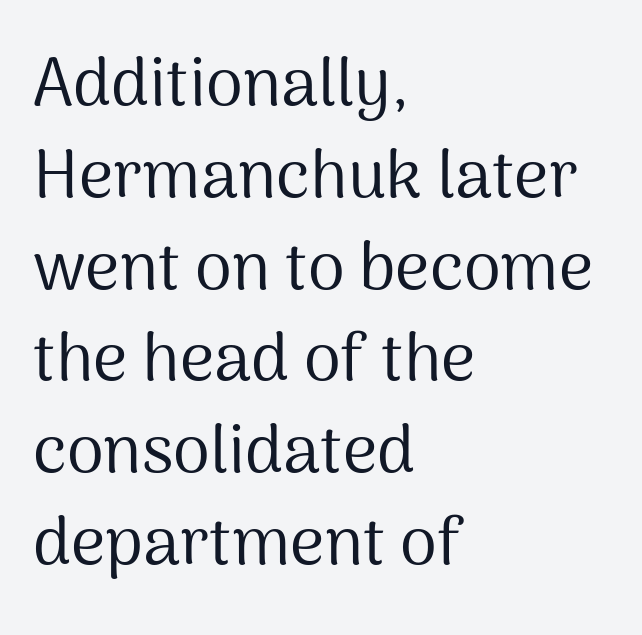
Q: Is the text bold? A: No.
Q: Is the text italic (slanted)? A: No, it is upright.
Q: Is the typeface a serif or a sans-serif typeface? A: Sans-serif.
Q: Is the text underlined? A: No.
Q: How is the paragraph aligned? A: Left-aligned.
Q: Is the spacing between letters normal or unusually wide? A: Normal.
Q: Is the spacing between lines tight, normal or loose? A: Normal.
Q: Width (condensed, normal, or wide)? A: Normal.
Q: Stroke contrast? A: Medium.
Q: x-height? A: Medium.
Q: Monospaced? A: No.
